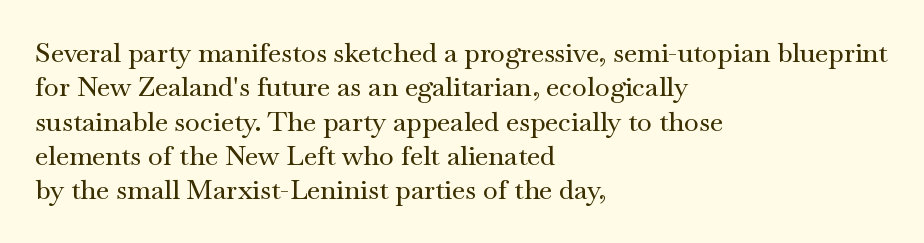
Do the letters lean? They stand straight. Lines of text with bare space underneath. The passage shown stacks its lines at a standard gap. Casual observation: everything's shoved over to the left.
